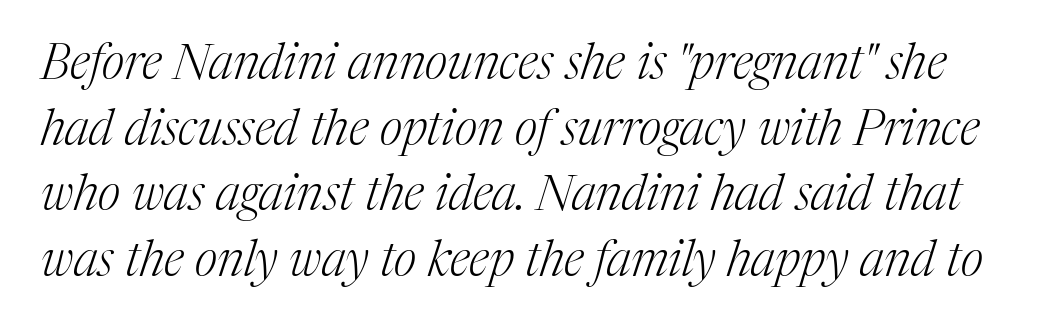
The lines sit at an ordinary, default distance from one another. These lines were composed using italics. Between one letter and the next there's only the usual sliver of space. No heavy texture on the line: the type isn't bold. Is this a fixed-width face? No — the glyphs have proportional, varying widths. The designer went with a serif here, giving each stem small feet.
